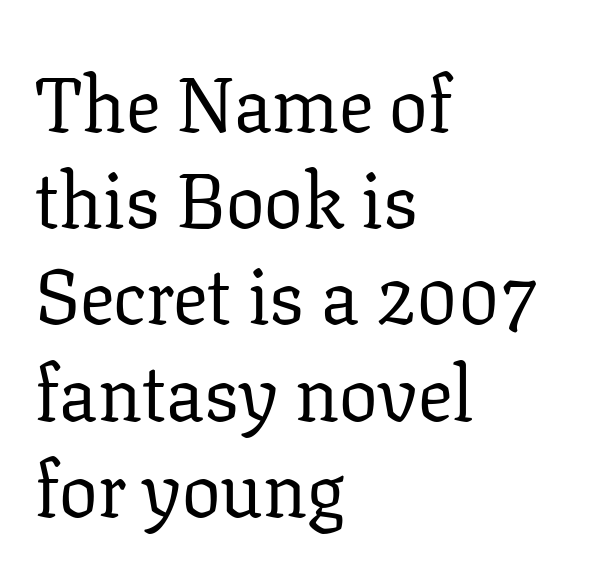
{"serif": "yes", "italic": "no", "bold": "no", "weight": "regular", "width": "normal", "stroke_contrast": "low", "x_height": "medium", "monospaced": "no", "underline": "no", "align": "left", "line_spacing": "normal", "line_spacing_ratio": 1.25, "letter_spacing": "normal", "letter_spacing_em": 0.0, "glyph_px": 77}
